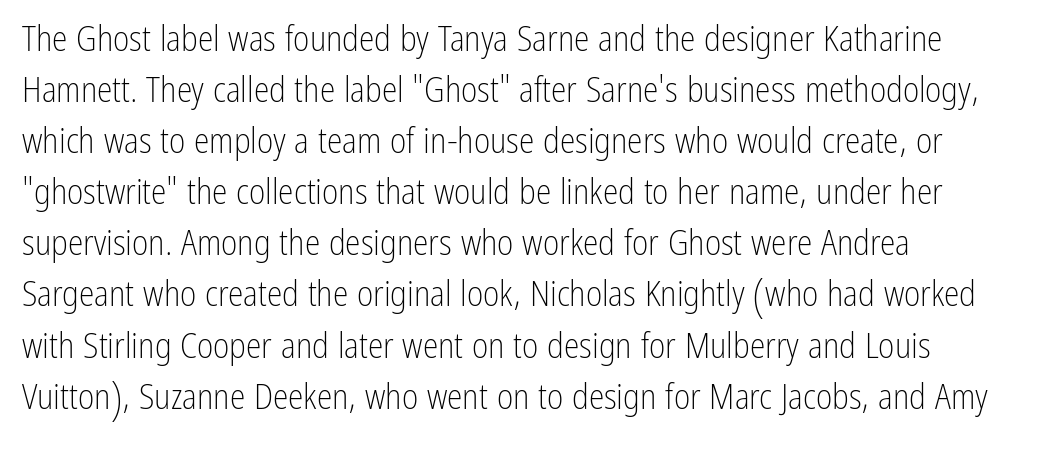
The image shows 35 px light, condensed sans-serif type, upright; set left-aligned, normal line spacing (1.46x), normal letter spacing, not underlined; low stroke contrast and a medium x-height.
